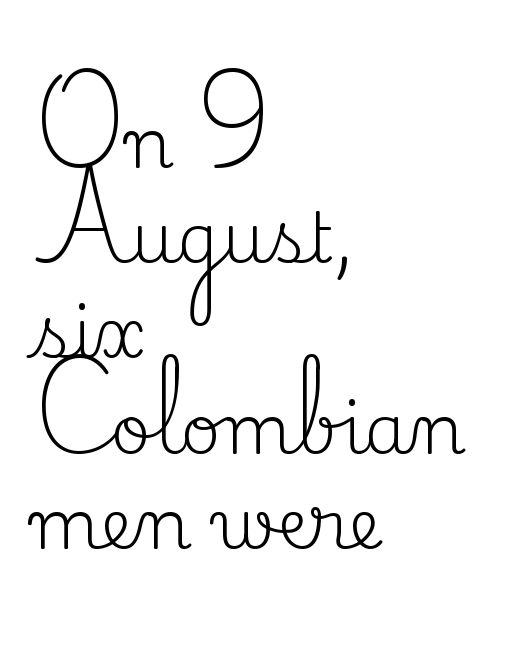
The image shows 70 px regular-weight serif type, upright; set left-aligned, normal line spacing (1.36x), normal letter spacing, not underlined; medium stroke contrast and a small x-height.
